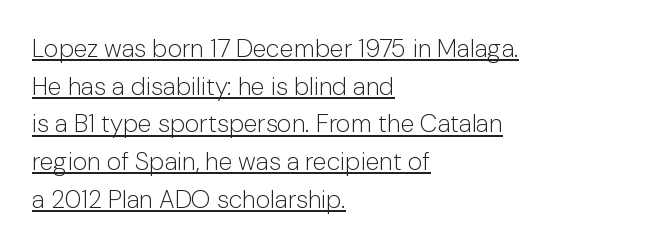
The image shows 25 px text type, upright; set left-aligned, normal line spacing (1.51x), normal letter spacing, underlined.
